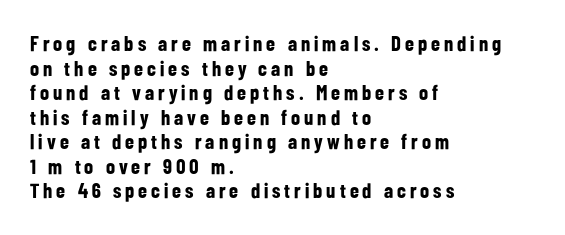
These lines were composed using upright roman letters. Layout note: lines flush left. Type without underlining. The face used here has the dense, thick strokes of a bold.
